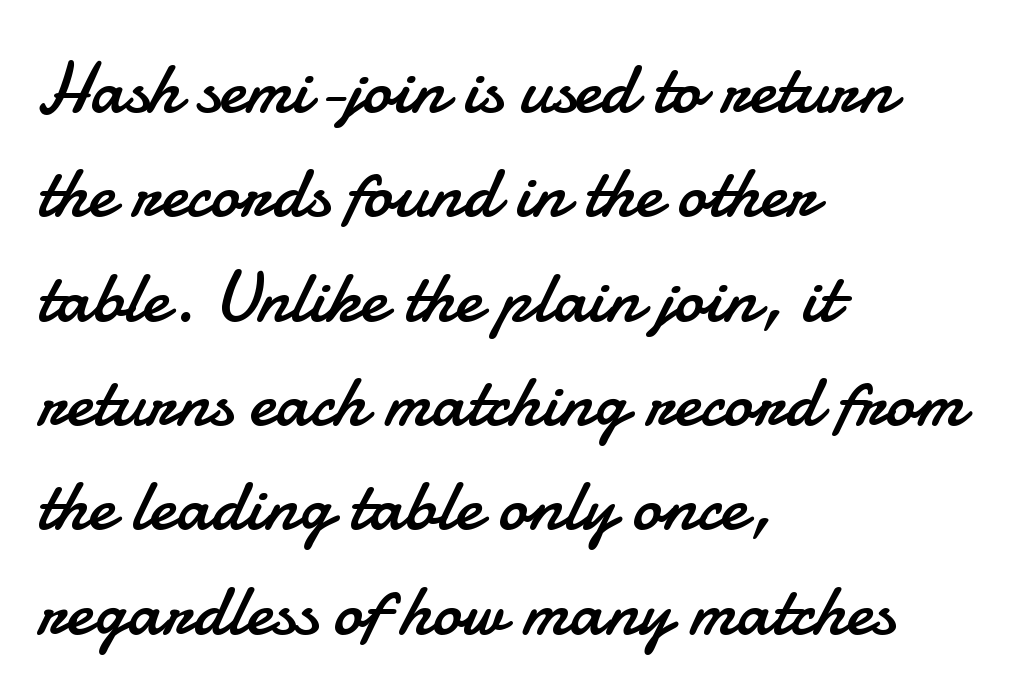
The image shows 74 px regular-weight sans-serif type; set left-aligned, normal line spacing (1.41x), normal letter spacing, not underlined; low stroke contrast and a small x-height.
